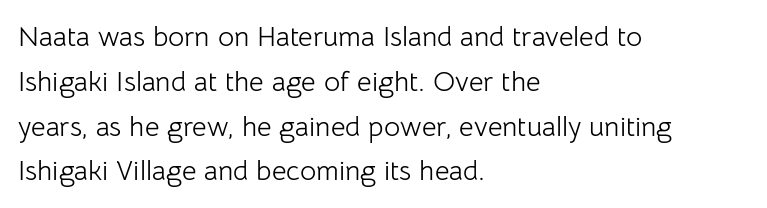
Look at the tracking — it's just the regular setting, nothing added. This reads as an unemphasized weight, regular at the heaviest. Nothing sits at the stroke ends, so this counts as sans-serif. The space directly below the letters is spotless.
